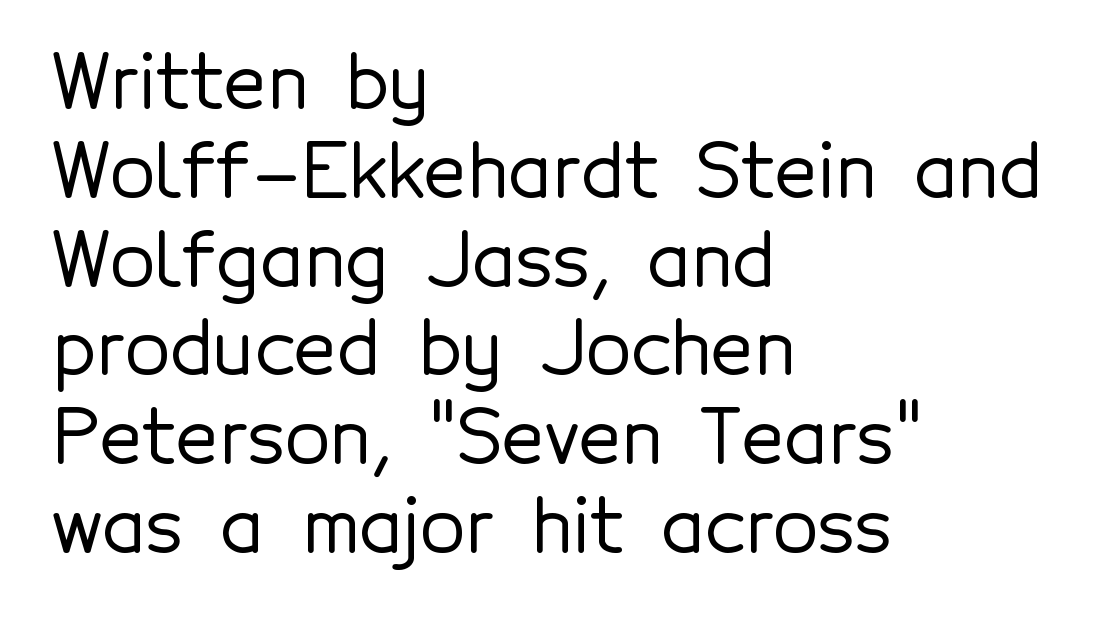
{"serif": "no", "italic": "no", "width": "normal", "x_height": "medium", "monospaced": "no", "underline": "no", "align": "left", "line_spacing_ratio": 1.2, "letter_spacing": "normal", "letter_spacing_em": 0.0, "glyph_px": 74}
